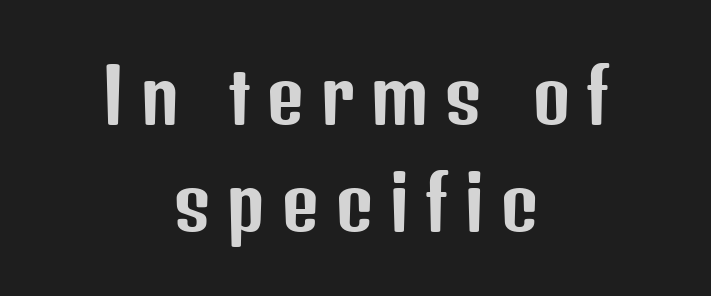
The image shows 74 px condensed sans-serif type, upright; set centered, normal line spacing (1.44x), unusually wide letter spacing (+0.21 em), not underlined; low stroke contrast and a medium x-height.
